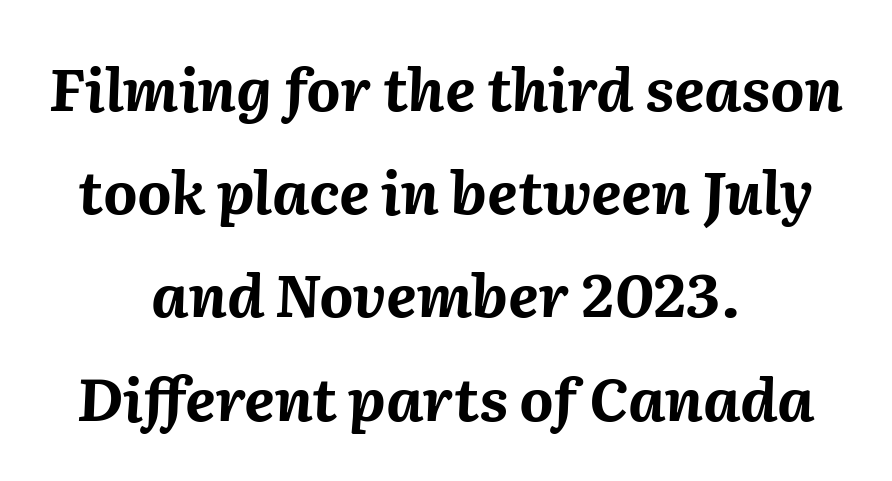
Q: Is the text bold? A: Yes.
Q: Is the text italic (slanted)? A: Yes, it leans right by about 2 degrees.
Q: Is the text underlined? A: No.
Q: How is the paragraph aligned? A: Centered.
Q: Is the spacing between letters normal or unusually wide? A: Normal.
Q: Width (condensed, normal, or wide)? A: Normal.
Q: Stroke contrast? A: Medium.
Q: x-height? A: Medium.
Q: Monospaced? A: No.
